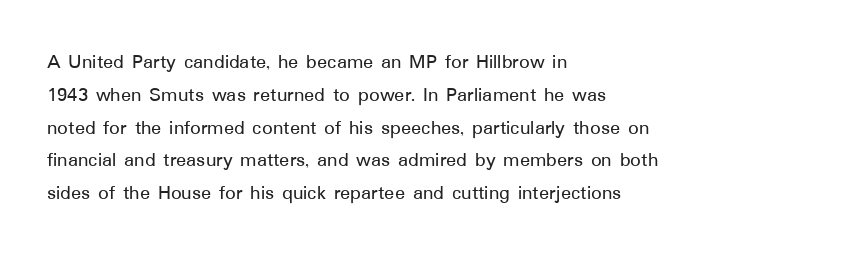
Q: Is the text italic (slanted)? A: No, it is upright.
Q: Is the text underlined? A: No.
Q: How is the paragraph aligned? A: Left-aligned.
Q: Is the spacing between letters normal or unusually wide? A: Normal.
Q: Is the spacing between lines tight, normal or loose? A: Normal.
